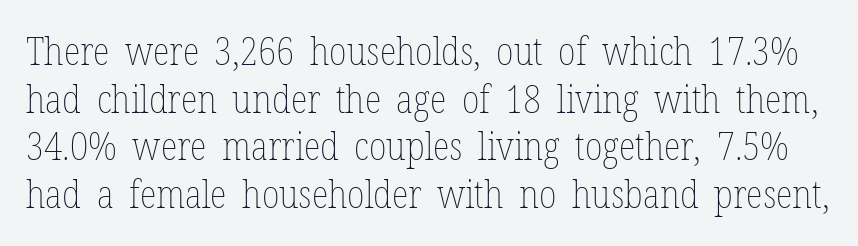
Q: Is the text bold? A: No.
Q: Is the text italic (slanted)? A: No, it is upright.
Q: Is the text underlined? A: No.
Q: Is the spacing between letters normal or unusually wide? A: Normal.
Q: Width (condensed, normal, or wide)? A: Condensed.
Q: Stroke contrast? A: Low.
Q: x-height? A: Medium.
Q: Monospaced? A: No.
